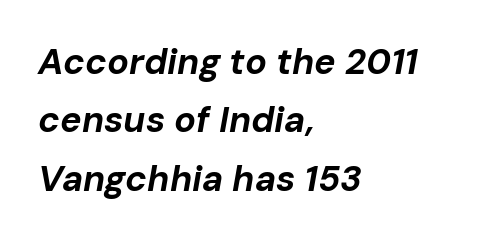
Leading: standard. Does the copy run flush right? No — it runs flush left. Character widths vary here, with narrow letters taking less room than wide ones. Short note: letters normally spaced. Observe the lean: these are italic letterforms.
